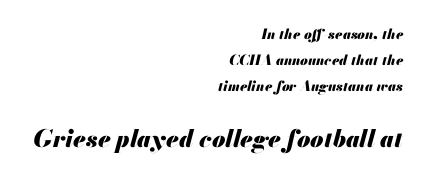
{"italic": "yes", "lean": "right", "slant_degrees": 13, "bold": "yes", "underline": "no", "align": "right", "line_spacing_ratio": 1.85, "letter_spacing": "normal", "letter_spacing_em": 0.0, "larger_block": "second", "size_ratio": 1.71, "glyph_px": 24}
